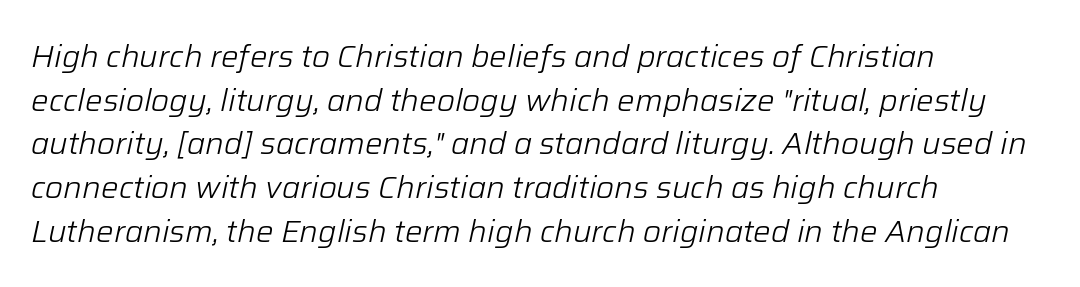
The image shows 31 px light type, italic (leaning right); set left-aligned, normal line spacing (1.41x), normal letter spacing, not underlined; low stroke contrast and a medium x-height.
